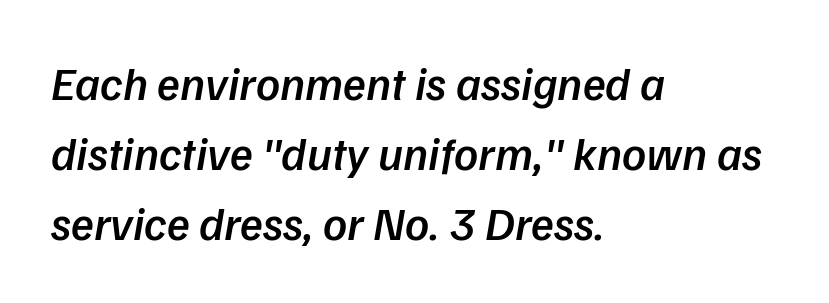
Each new line begins a customary step beneath the previous one. The space directly below the letters is spotless. Short and long lines alike share a common starting point at left. Does the lettering tilt? It does — this is italic. The passage shown has conventional tracking throughout. Students, this is semibold: more ink than regular, less than bold.
